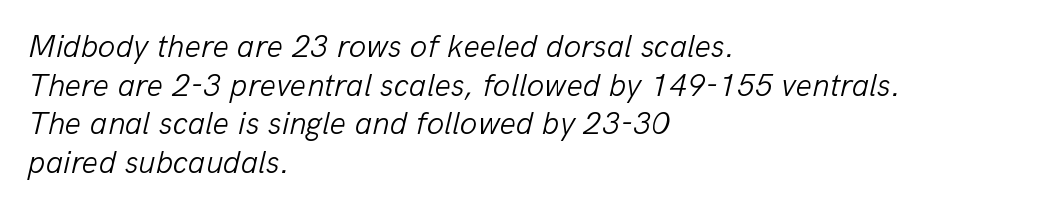
{"italic": "yes", "lean": "right", "slant_degrees": 13, "bold": "no", "weight": "light", "width": "normal", "stroke_contrast": "low", "x_height": "medium", "monospaced": "no", "underline": "no", "align": "left", "line_spacing_ratio": 1.21, "letter_spacing": "normal", "letter_spacing_em": 0.0, "glyph_px": 32}
